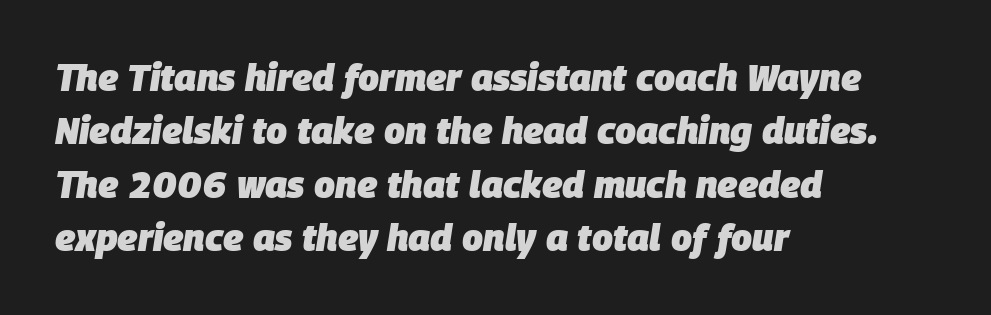
Q: Is the text bold? A: Yes.
Q: Is the text italic (slanted)? A: Yes, it leans right by about 9 degrees.
Q: Is the text underlined? A: No.
Q: How is the paragraph aligned? A: Left-aligned.
Q: Is the spacing between letters normal or unusually wide? A: Normal.
Q: Is the spacing between lines tight, normal or loose? A: Normal.
Q: Width (condensed, normal, or wide)? A: Normal.
Q: Stroke contrast? A: Low.
Q: x-height? A: Large.
Q: Monospaced? A: No.
